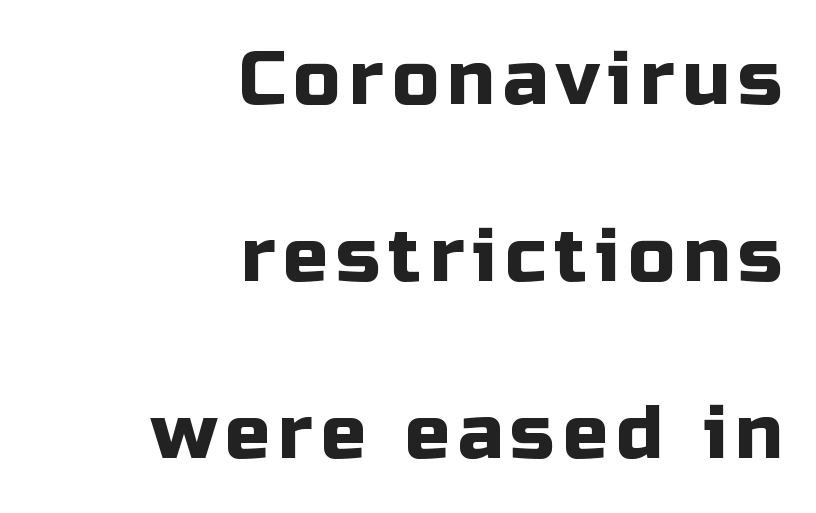
Look at the bottom of the vertical strokes: they stop flat, with no serifs. If you drew a ruler down the right edge, every line would touch it. The lettering stays uniformly vertical, giving the passage a roman look. Each letter keeps its own natural width here, so spacing adapts to shape. This sample trades compactness for vertical openness between lines. Check the space under the baseline: it is left empty.
